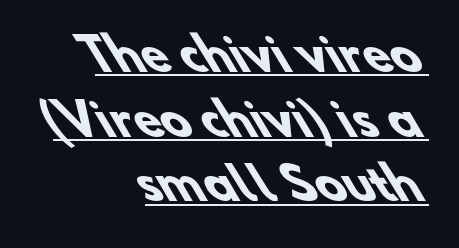
The image shows 44 px heavy sans-serif type; set right-aligned, normal line spacing (1.47x), normal letter spacing, underlined; low stroke contrast and a small x-height.
